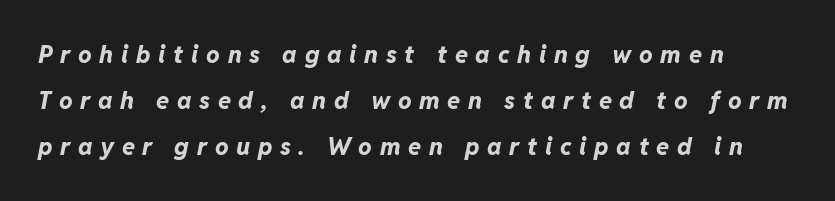
As a designer I'd log this as weight 700, bold. Rule under the text: the space is simply empty. You can tell it's italic because the verticals aren't actually vertical. Widely set lines give the paragraph a tall, airy silhouette.
